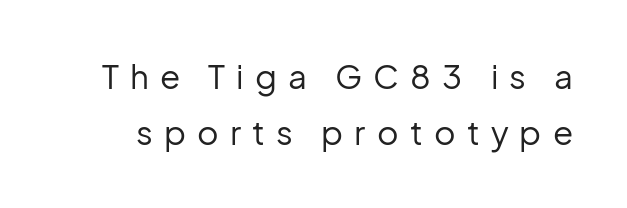
{"serif": "no", "italic": "no", "bold": "no", "weight": "regular", "width": "normal", "stroke_contrast": "low", "x_height": "medium", "monospaced": "no", "underline": "no", "line_spacing_ratio": 1.71, "letter_spacing": "wide", "letter_spacing_em": 0.34, "glyph_px": 33}
